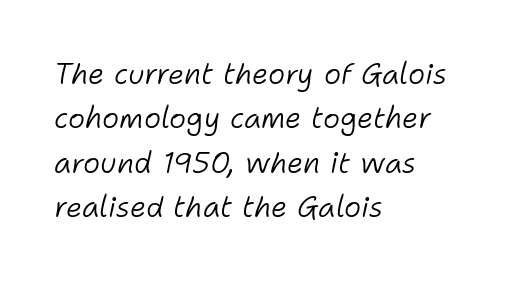
Q: Is the text bold? A: No.
Q: Is the text italic (slanted)? A: Yes, it leans right by about 11 degrees.
Q: Is the text underlined? A: No.
Q: How is the paragraph aligned? A: Left-aligned.
Q: Is the spacing between letters normal or unusually wide? A: Normal.
Q: Is the spacing between lines tight, normal or loose? A: Normal.
Q: Width (condensed, normal, or wide)? A: Normal.
Q: Stroke contrast? A: Low.
Q: x-height? A: Medium.
Q: Monospaced? A: No.
